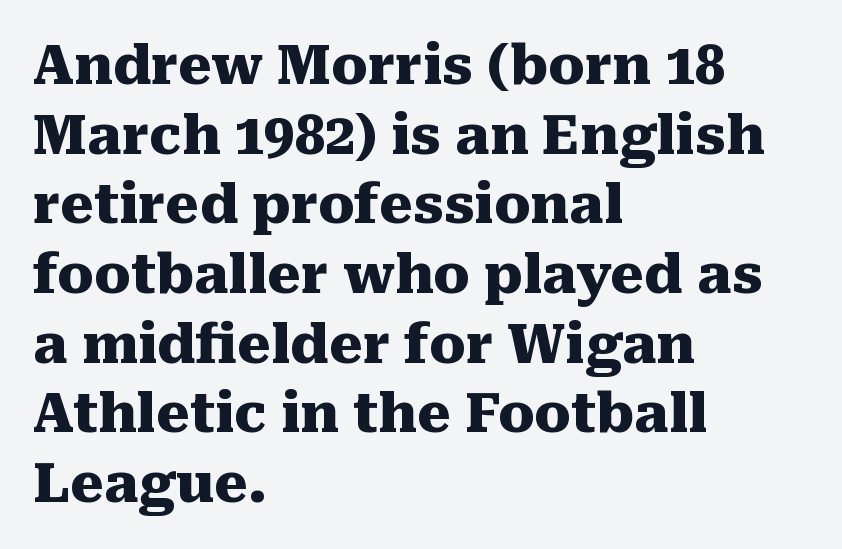
Q: Is the text bold? A: Yes.
Q: Is the text italic (slanted)? A: No, it is upright.
Q: Is the typeface a serif or a sans-serif typeface? A: Serif.
Q: Is the text underlined? A: No.
Q: How is the paragraph aligned? A: Left-aligned.
Q: Is the spacing between letters normal or unusually wide? A: Normal.
Q: Is the spacing between lines tight, normal or loose? A: Normal.
Q: Width (condensed, normal, or wide)? A: Normal.
Q: Stroke contrast? A: Medium.
Q: x-height? A: Medium.
Q: Monospaced? A: No.
